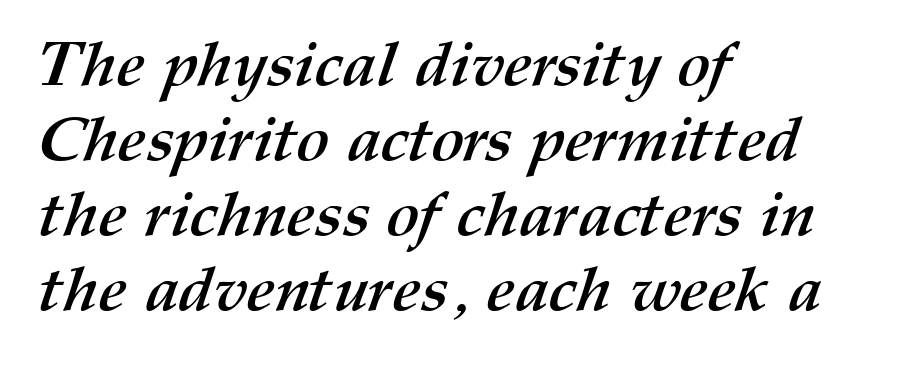
{"bold": "yes", "weight": "semibold", "width": "normal", "stroke_contrast": "medium", "x_height": "medium", "monospaced": "no", "underline": "no", "align": "left", "line_spacing_ratio": 1.21, "letter_spacing": "normal", "letter_spacing_em": 0.0, "glyph_px": 62}
